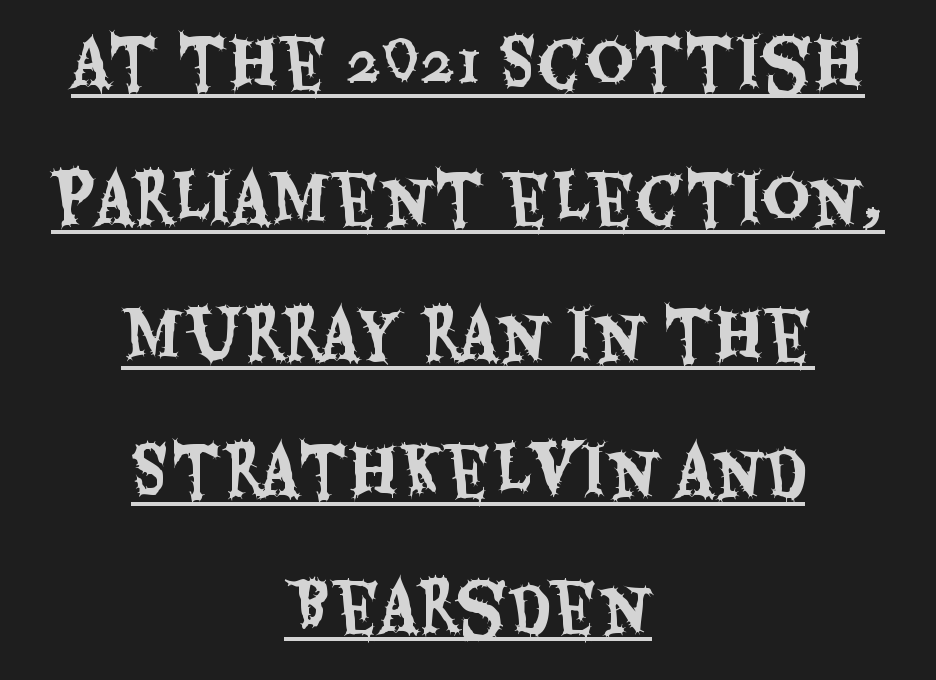
Q: Is the text italic (slanted)? A: No, it is upright.
Q: Is the typeface a serif or a sans-serif typeface? A: Sans-serif.
Q: Is the text underlined? A: Yes.
Q: How is the paragraph aligned? A: Centered.
Q: Is the spacing between letters normal or unusually wide? A: Normal.
Q: Is the spacing between lines tight, normal or loose? A: Loose.
Q: Width (condensed, normal, or wide)? A: Condensed.
Q: Stroke contrast? A: Medium.
Q: x-height? A: Large.
Q: Monospaced? A: No.
